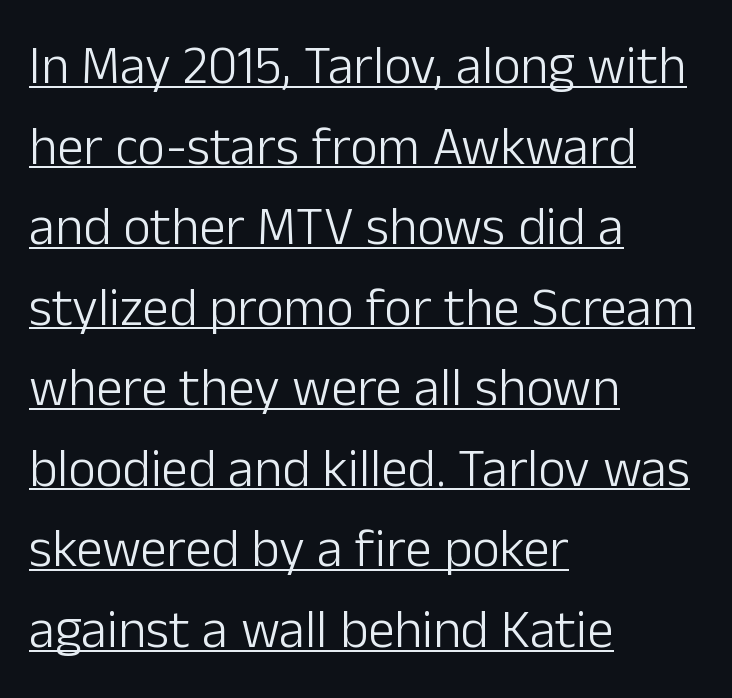
{"serif": "no", "italic": "no", "bold": "no", "weight": "light", "width": "normal", "stroke_contrast": "low", "x_height": "medium", "monospaced": "no", "underline": "yes", "align": "left", "line_spacing": "normal", "line_spacing_ratio": 1.52, "letter_spacing": "normal", "letter_spacing_em": 0.0, "glyph_px": 53}
